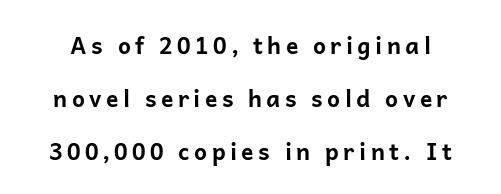
Underlining? Definitely not there. These lines carry a lot of weight — the face is fully bold. The leading is generous, giving the passage an open texture. Rendered with straight, roman letterforms.
